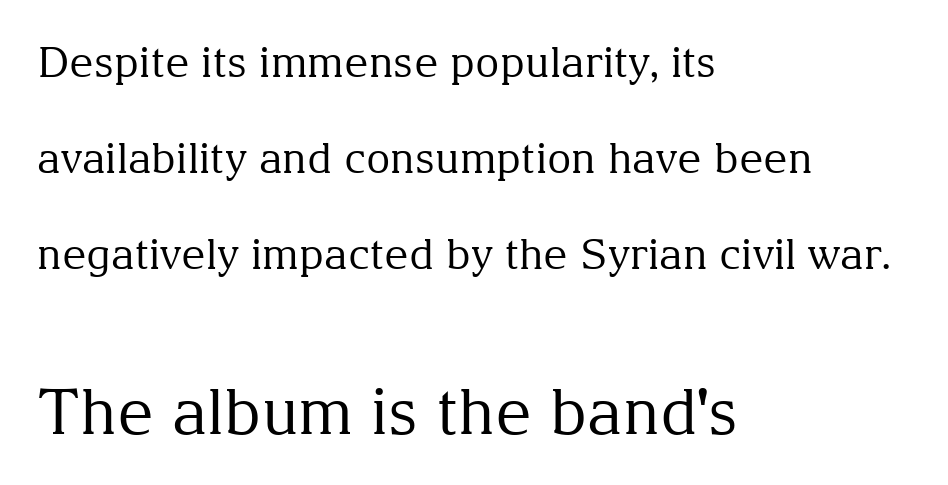
{"serif": "yes", "italic": "no", "bold": "no", "weight": "regular", "width": "normal", "stroke_contrast": "medium", "x_height": "medium", "monospaced": "no", "underline": "no", "align": "left", "line_spacing": "loose", "line_spacing_ratio": 2.28, "letter_spacing": "normal", "letter_spacing_em": 0.0, "larger_block": "second", "size_ratio": 1.5, "glyph_px": 63}
